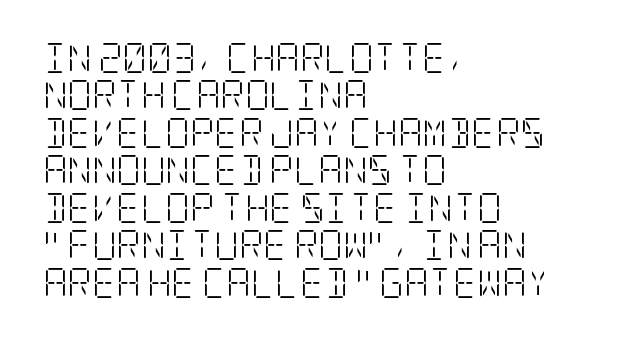
{"serif": "yes", "italic": "no", "bold": "no", "weight": "light", "width": "condensed", "stroke_contrast": "low", "x_height": "large", "underline": "no", "align": "left", "line_spacing": "normal", "line_spacing_ratio": 1.25, "letter_spacing": "normal", "letter_spacing_em": 0.0, "glyph_px": 30}
